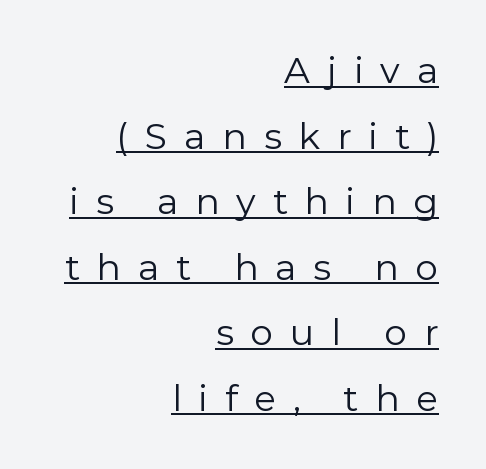
{"serif": "no", "italic": "no", "bold": "no", "weight": "regular", "width": "normal", "x_height": "medium", "monospaced": "no", "underline": "yes", "align": "right", "line_spacing_ratio": 1.82, "letter_spacing": "wide", "letter_spacing_em": 0.47, "glyph_px": 36}
